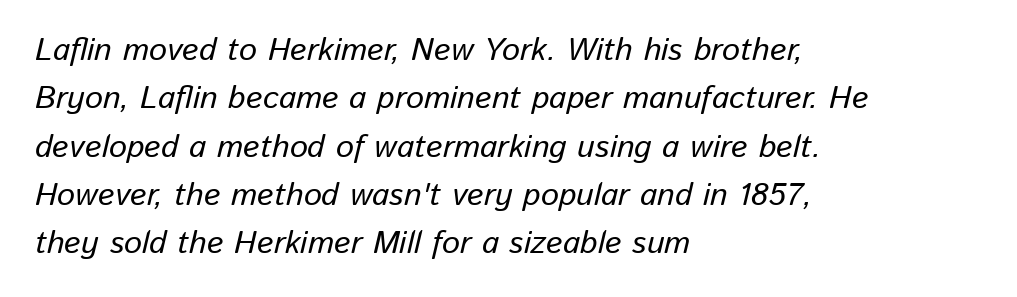
The image shows 32 px text type, italic (leaning right); set left-aligned, normal line spacing (1.51x), normal letter spacing, not underlined; low stroke contrast and a medium x-height.
